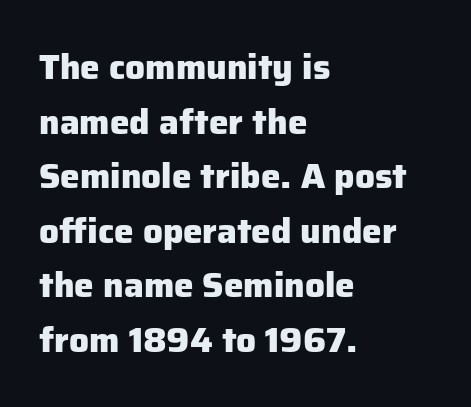
Only glyphs here, with clear space below each row. Letterform terminals end flat and unadorned throughout the passage. Weight: bold. The passage shown has conventional tracking throughout.
